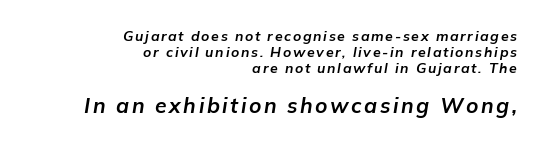
The image shows 21 px bold type, italic (leaning right); set right-aligned, tight line spacing (1.15x), not underlined; the second (bottom) block is 1.5x larger.
